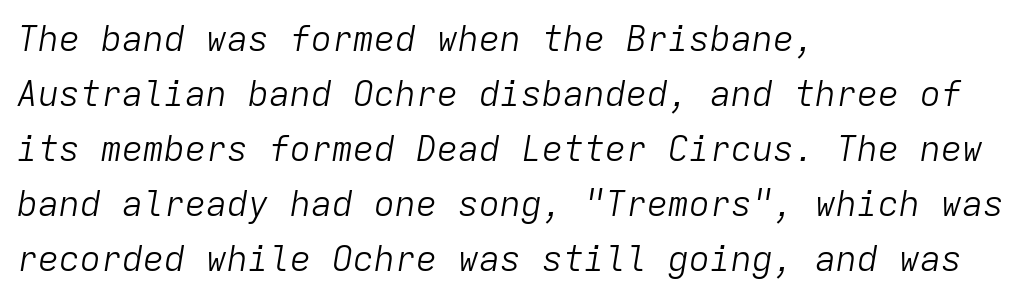
The image shows 35 px light type, italic (leaning right), monospaced; set left-aligned, normal line spacing (1.57x), normal letter spacing, not underlined; low stroke contrast and a medium x-height.
